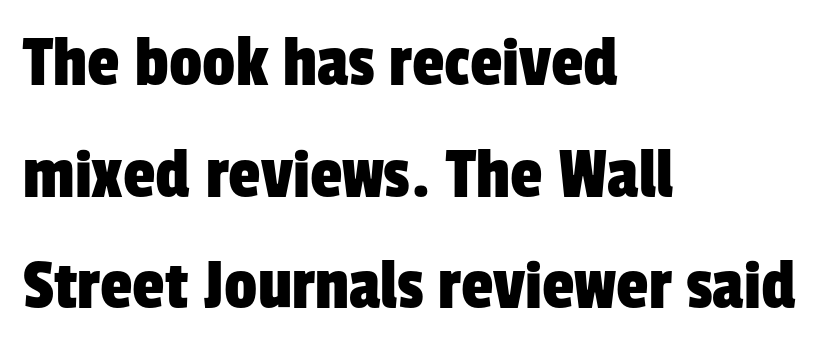
{"serif": "no", "width": "condensed", "stroke_contrast": "low", "x_height": "medium", "monospaced": "no", "underline": "no", "align": "left", "line_spacing": "normal", "line_spacing_ratio": 1.53, "letter_spacing": "normal", "letter_spacing_em": 0.0, "glyph_px": 73}
